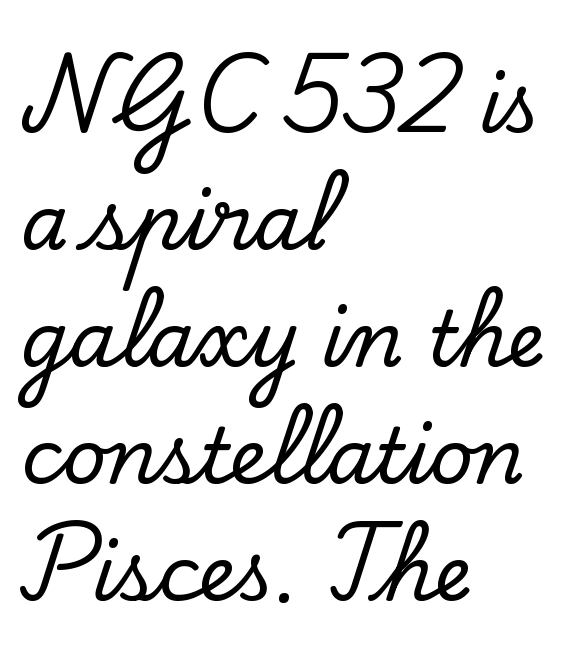
Line beginnings align vertically; line endings do not. Underline: absent. Each new line begins a customary step beneath the previous one. Honestly, the letter spacing is just normal — you wouldn't notice it. Examine the stroke ends and you'll spot serifs.
